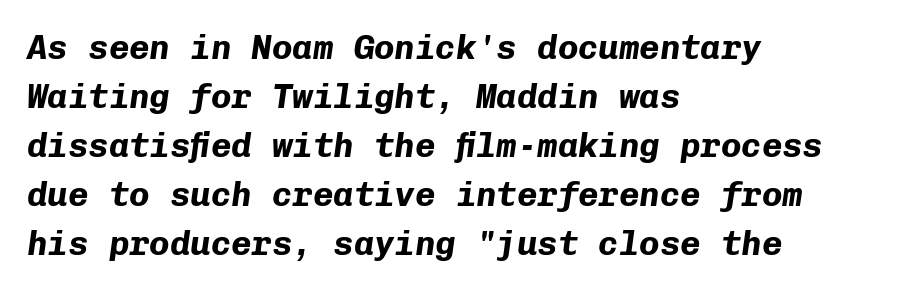
{"italic": "yes", "lean": "right", "slant_degrees": 8, "bold": "yes", "weight": "bold", "width": "normal", "stroke_contrast": "low", "x_height": "medium", "monospaced": "yes", "underline": "no", "align": "left", "line_spacing": "normal", "line_spacing_ratio": 1.44, "letter_spacing": "normal", "letter_spacing_em": 0.0, "glyph_px": 34}
